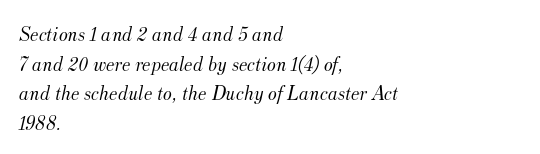
The image shows 21 px text type, italic (leaning right); set left-aligned, normal line spacing (1.41x), normal letter spacing, not underlined.
